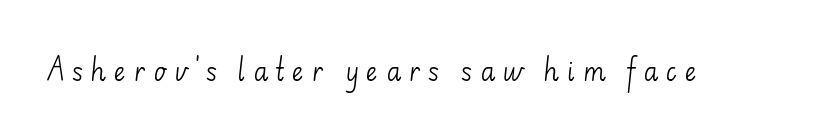
Q: Is the text bold? A: No.
Q: Is the text italic (slanted)? A: Yes.
Q: Is the text underlined? A: No.
Q: Is the spacing between letters normal or unusually wide? A: Unusually wide.
